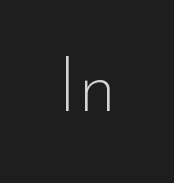
The image shows 78 px thin sans-serif type, upright; set normal letter spacing, not underlined; low stroke contrast and a small x-height.
